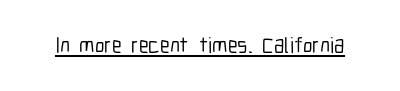
{"italic": "no", "underline": "yes", "letter_spacing": "normal", "letter_spacing_em": 0.0, "glyph_px": 22}
